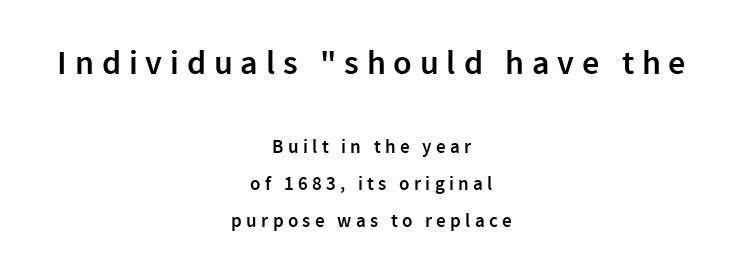
{"serif": "no", "italic": "no", "bold": "semi", "weight": "semibold", "width": "normal", "x_height": "medium", "monospaced": "no", "underline": "no", "align": "center", "line_spacing": "loose", "line_spacing_ratio": 1.96, "letter_spacing": "wide", "letter_spacing_em": 0.23, "larger_block": "first", "size_ratio": 1.79, "glyph_px": 34}
